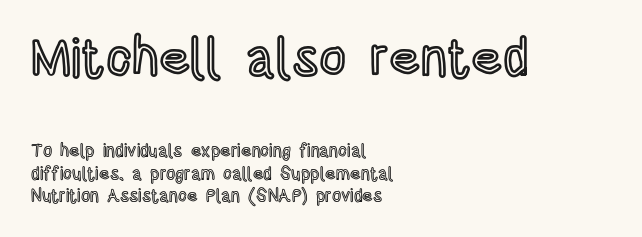
Q: Is the text italic (slanted)? A: No, it is upright.
Q: Is the text underlined? A: No.
Q: How is the paragraph aligned? A: Left-aligned.
Q: Is the spacing between letters normal or unusually wide? A: Normal.
Q: Is the spacing between lines tight, normal or loose? A: Normal.
Q: Which block of text is set in a larger size, the first (top) or the second (bottom)? A: The first (top) one.
Q: Width (condensed, normal, or wide)? A: Condensed.
Q: x-height? A: Large.
Q: Monospaced? A: No.
